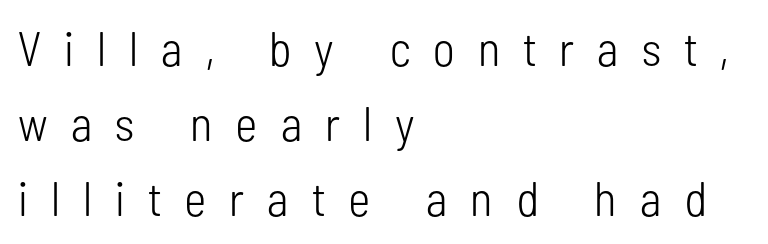
{"serif": "no", "italic": "no", "bold": "no", "weight": "light", "width": "condensed", "stroke_contrast": "low", "x_height": "medium", "monospaced": "no", "underline": "no", "align": "left", "line_spacing": "normal", "line_spacing_ratio": 1.56, "letter_spacing": "wide", "letter_spacing_em": 0.48, "glyph_px": 48}
